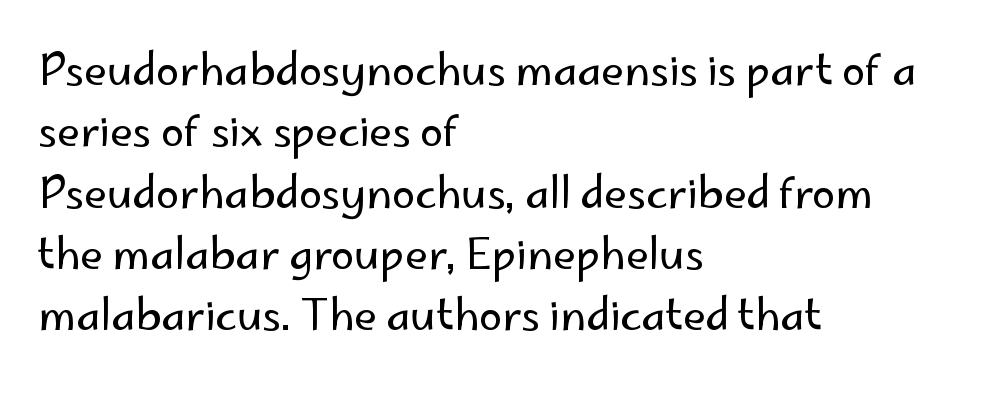
{"serif": "no", "italic": "no", "bold": "no", "weight": "regular", "width": "normal", "stroke_contrast": "low", "x_height": "small", "monospaced": "no", "underline": "no", "align": "left", "line_spacing": "normal", "line_spacing_ratio": 1.46, "letter_spacing": "normal", "letter_spacing_em": 0.0, "glyph_px": 42}
